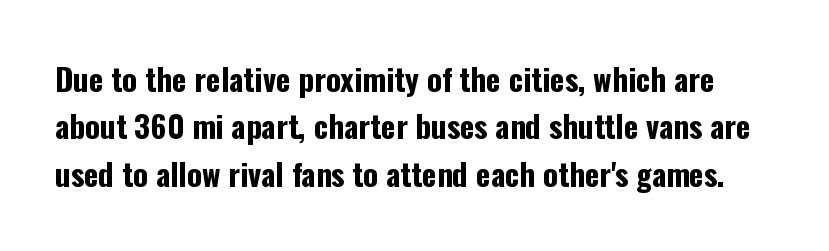
The image shows 31 px bold, condensed sans-serif type, upright; set normal line spacing (1.53x), normal letter spacing, not underlined; low stroke contrast and a medium x-height.
